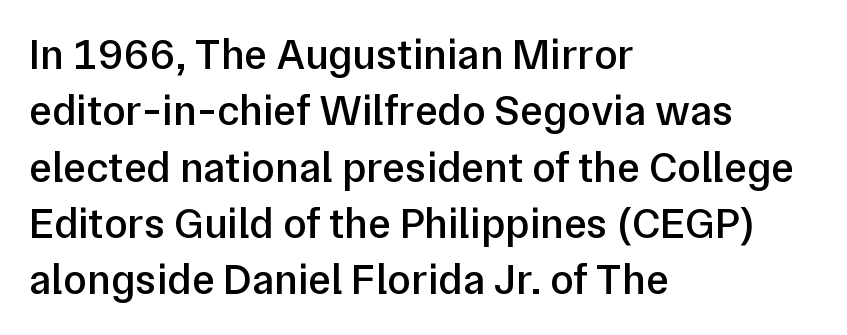
The passage is arranged the way most books set body copy — flush left. Bold? Not quite — semibold, heavier than regular but stopping short. Notice how descenders clear the ascenders below comfortably — that's standard leading. Posture: straight, roman, zero tilt.
